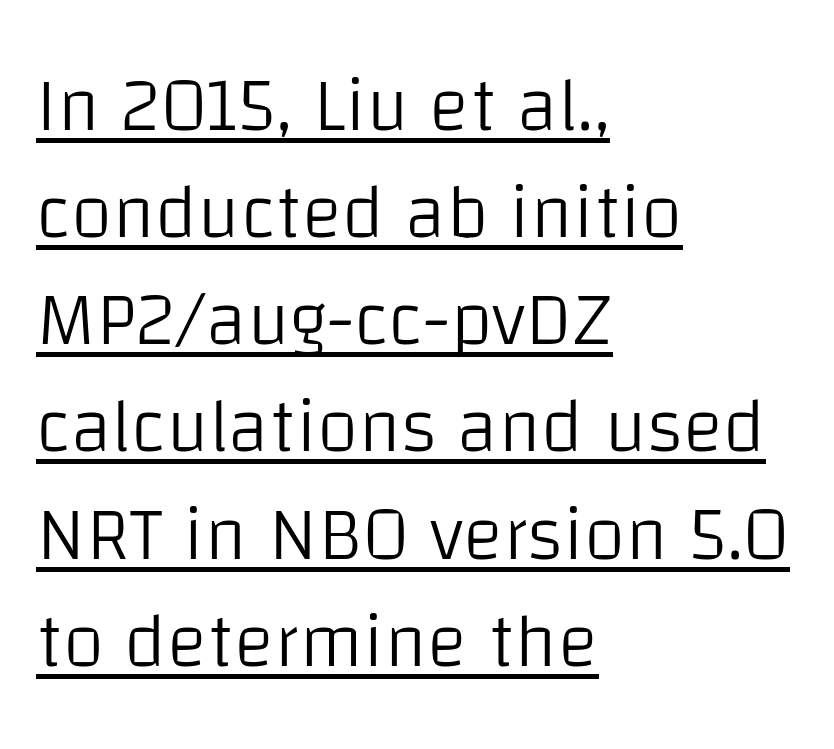
The glyphs in this specimen are sans serif. This sample has the flowing, uneven cadence of proportional lettering. No heavy texture on the line: the type isn't bold. The letters stand straight up with perfectly vertical stems.
